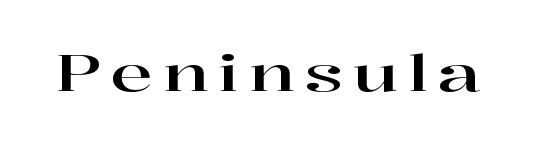
{"serif": "yes", "italic": "no", "width": "wide", "stroke_contrast": "high", "x_height": "medium", "monospaced": "no", "underline": "no", "letter_spacing": "wide", "letter_spacing_em": 0.2, "glyph_px": 50}
